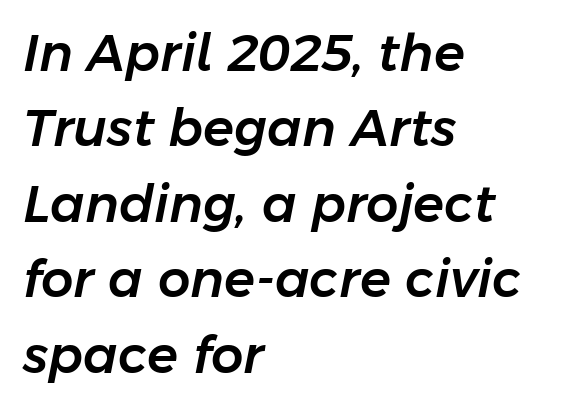
The image shows 51 px text type, italic (leaning right); set left-aligned, normal line spacing (1.48x), normal letter spacing, not underlined; low stroke contrast and a medium x-height.
